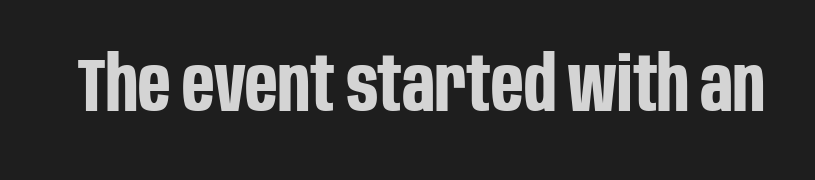
Q: Is the text bold? A: Yes.
Q: Is the text italic (slanted)? A: No, it is upright.
Q: Is the typeface a serif or a sans-serif typeface? A: Sans-serif.
Q: Is the text underlined? A: No.
Q: Is the spacing between letters normal or unusually wide? A: Normal.
Q: Width (condensed, normal, or wide)? A: Condensed.
Q: Stroke contrast? A: Low.
Q: x-height? A: Large.
Q: Monospaced? A: No.
